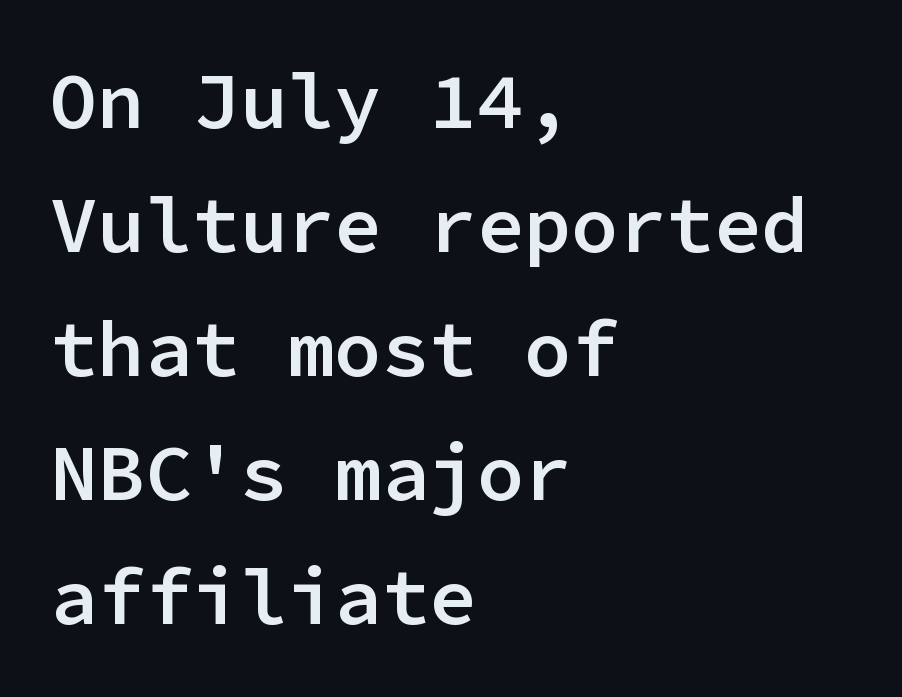
Is this a fixed-width face? Yes — each glyph sits in an identical cell. A sans-serif font was chosen for this passage. The passage shown stacks its lines at a standard gap. Check the space under the baseline: it is left empty. Posture: vertical. There is no visible air inserted between adjacent glyphs.
